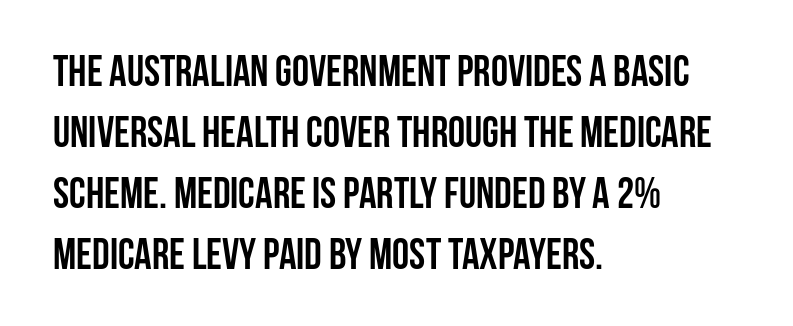
{"serif": "no", "italic": "no", "bold": "yes", "weight": "semibold", "width": "condensed", "stroke_contrast": "low", "x_height": "large", "monospaced": "no", "underline": "no", "align": "left", "line_spacing": "normal", "line_spacing_ratio": 1.42, "letter_spacing": "normal", "letter_spacing_em": 0.0, "glyph_px": 43}
